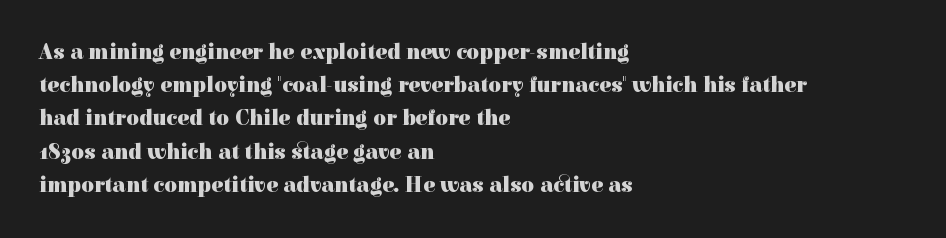
Leading matches the norm, producing a regular column. The area under the type is left untouched. Does extra space separate the letters? No, they use regular spacing. These lines were composed using upright roman letters.
